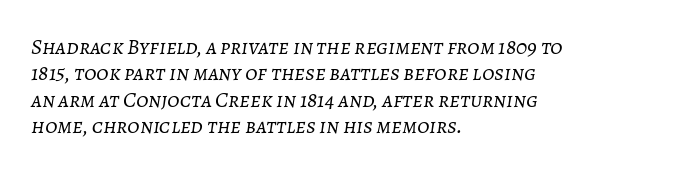
{"italic": "yes", "lean": "right", "slant_degrees": 7, "bold": "no", "underline": "no", "align": "left", "line_spacing_ratio": 1.2, "letter_spacing": "normal", "letter_spacing_em": 0.0, "glyph_px": 22}
